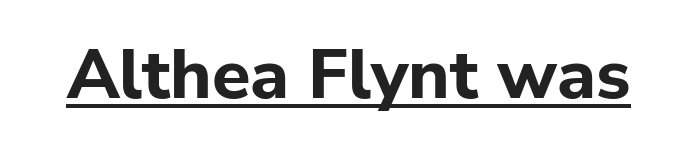
Q: Is the text bold? A: Yes.
Q: Is the text italic (slanted)? A: No, it is upright.
Q: Is the typeface a serif or a sans-serif typeface? A: Sans-serif.
Q: Is the text underlined? A: Yes.
Q: Is the spacing between letters normal or unusually wide? A: Normal.
Q: Width (condensed, normal, or wide)? A: Normal.
Q: Stroke contrast? A: Low.
Q: x-height? A: Medium.
Q: Monospaced? A: No.
